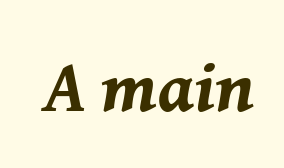
The image shows 73 px bold type, italic (leaning right); set normal letter spacing, not underlined; medium stroke contrast and a medium x-height.
